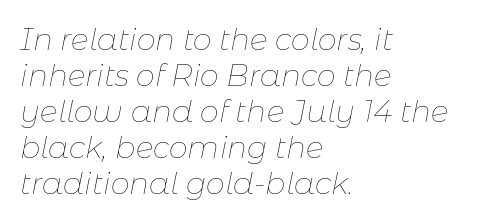
Q: Is the text bold? A: No.
Q: Is the text italic (slanted)? A: Yes, it leans right by about 11 degrees.
Q: Is the text underlined? A: No.
Q: How is the paragraph aligned? A: Left-aligned.
Q: Is the spacing between letters normal or unusually wide? A: Normal.
Q: Width (condensed, normal, or wide)? A: Normal.
Q: Stroke contrast? A: Low.
Q: x-height? A: Medium.
Q: Monospaced? A: No.
